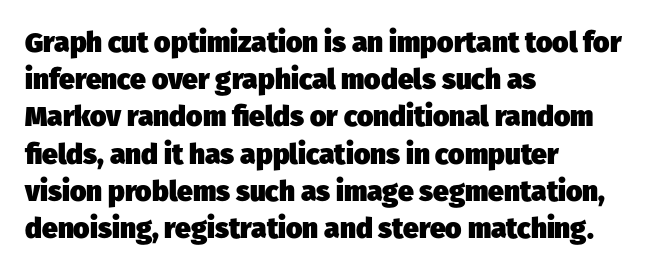
The image shows 28 px heavy sans-serif type; set left-aligned, normal line spacing (1.33x), normal letter spacing, not underlined; low stroke contrast and a medium x-height.
